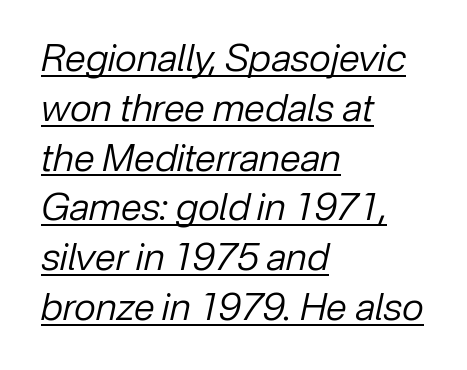
Short note: letters normally spaced. You could not count columns in this text — the font is proportionally spaced. In terms of leading, this rendering sits right in the middle. Does the lettering tilt? It does — this is italic.
